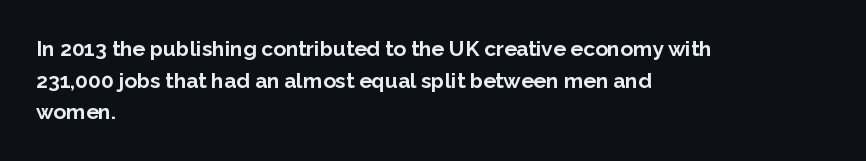
This is roman type, the default non-slanted kind. Observe the ordinary spacing: letters are neighbours, not strangers. The space between consecutive lines is moderate. Leftover space on each line is placed entirely after the last word. The string is rendered with underlining switched off. What weight is shown? A full bold with thick strokes.
